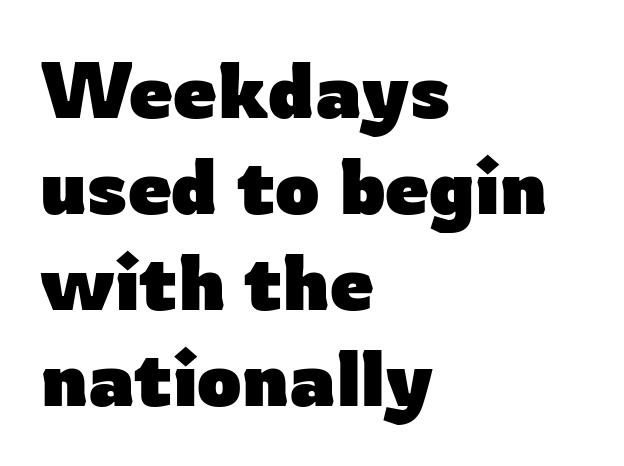
Is the block centered? No — it sits flush against the left margin. What weight is shown? A full bold with thick strokes. Do the characters align in a grid? No, the font is proportional. The typography opts for an upright posture over an oblique one.
